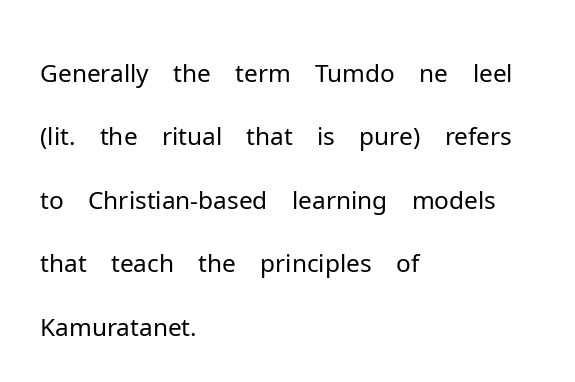
The image shows 50 px light sans-serif type, upright; set left-aligned, normal line spacing (1.27x), normal letter spacing, not underlined; low stroke contrast and a medium x-height.
